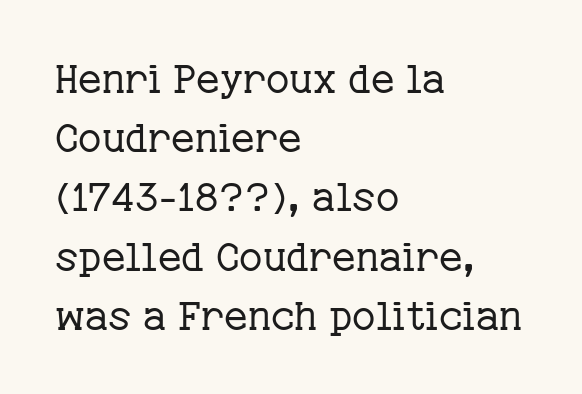
The image shows 40 px regular-weight serif type, upright; set left-aligned, normal line spacing (1.48x), normal letter spacing, not underlined; low stroke contrast and a medium x-height.
